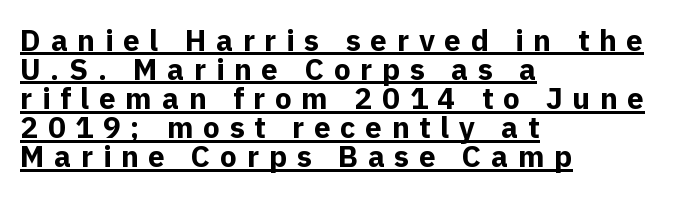
{"serif": "no", "italic": "no", "bold": "yes", "weight": "bold", "width": "normal", "x_height": "medium", "monospaced": "no", "underline": "yes", "align": "left", "line_spacing": "tight", "line_spacing_ratio": 0.97, "letter_spacing": "wide", "letter_spacing_em": 0.32, "glyph_px": 30}
